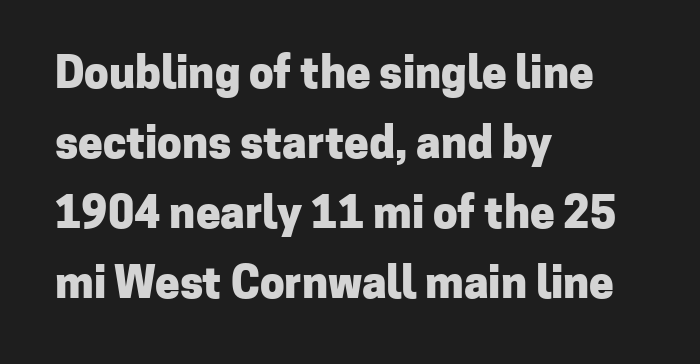
{"serif": "no", "italic": "no", "bold": "yes", "weight": "heavy", "width": "normal", "stroke_contrast": "low", "x_height": "medium", "monospaced": "no", "underline": "no", "align": "left", "line_spacing": "normal", "line_spacing_ratio": 1.59, "letter_spacing": "normal", "letter_spacing_em": 0.0, "glyph_px": 44}
